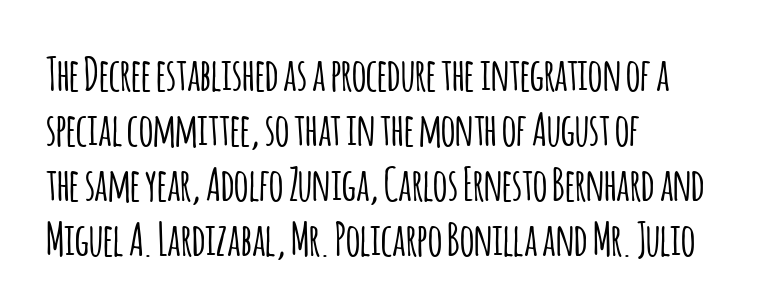
The image shows 45 px condensed sans-serif type, upright; set left-aligned, line spacing 1.22x, normal letter spacing, not underlined; low stroke contrast and a large x-height.
